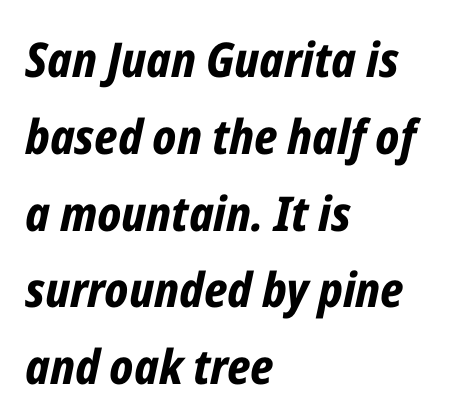
Vertical spacing — default. Here the designer chose a conventional face with non-uniform glyph widths. In terms of letterspacing, this is plain default setting. Is the type slanted? Yes — the strokes lean at a clear angle.
